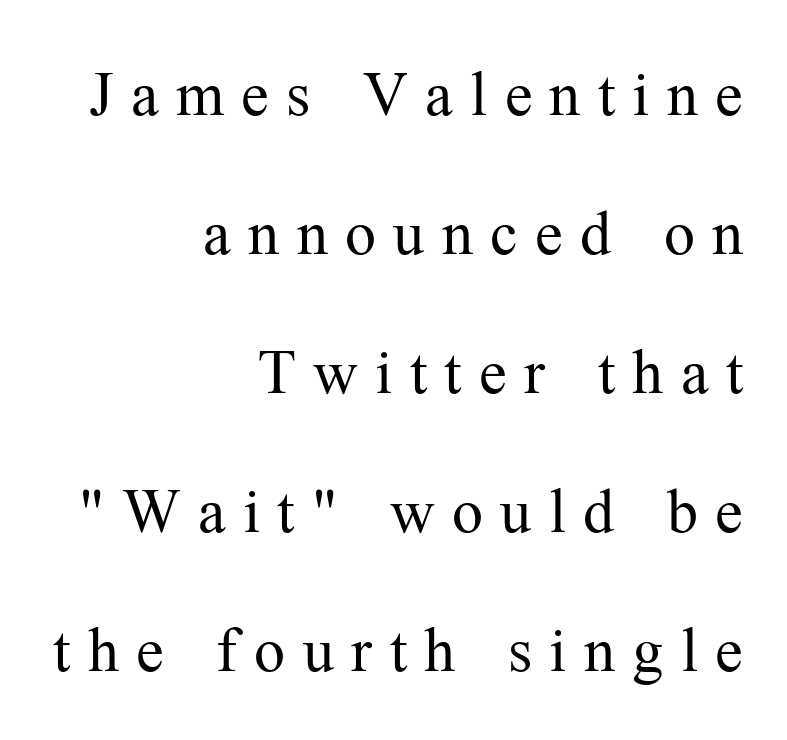
Line spacing here is loose. Looks like regular typesetting: each glyph gets only the width it needs. Honestly, there is no underline to notice here at all. A roman cut, with each character standing at attention.
